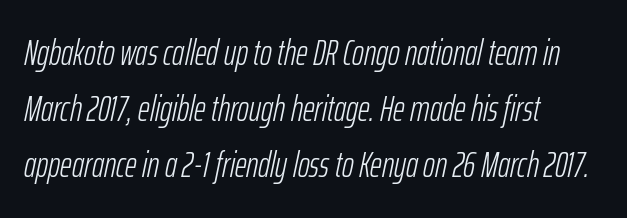
Q: Is the text bold? A: No.
Q: Is the text italic (slanted)? A: Yes, it leans right by about 12 degrees.
Q: Is the text underlined? A: No.
Q: How is the paragraph aligned? A: Left-aligned.
Q: Is the spacing between letters normal or unusually wide? A: Normal.
Q: Is the spacing between lines tight, normal or loose? A: Normal.
Q: Width (condensed, normal, or wide)? A: Condensed.
Q: Stroke contrast? A: Low.
Q: x-height? A: Medium.
Q: Monospaced? A: No.
